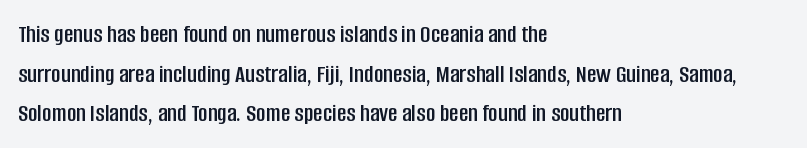
The image shows 26 px text type, upright; set left-aligned, normal line spacing (1.52x), normal letter spacing, not underlined.
